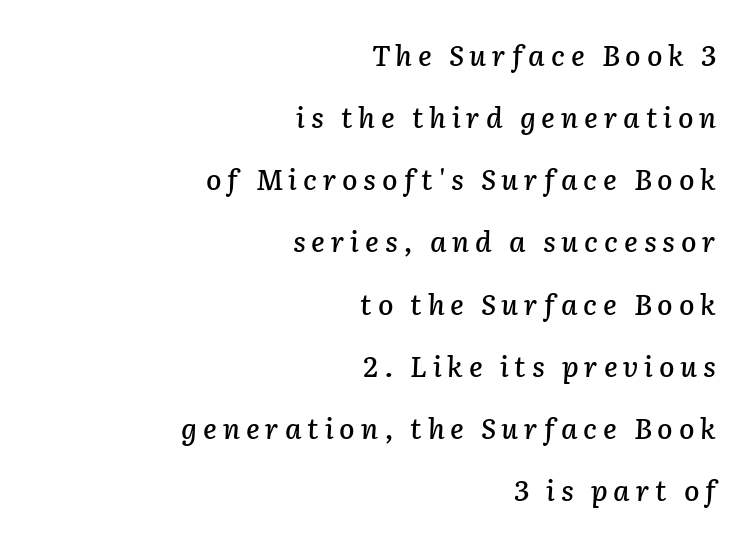
Q: Is the text italic (slanted)? A: Yes, it leans right by about 2 degrees.
Q: Is the text underlined? A: No.
Q: How is the paragraph aligned? A: Right-aligned.
Q: Is the spacing between letters normal or unusually wide? A: Unusually wide.
Q: Is the spacing between lines tight, normal or loose? A: Loose.
Q: Width (condensed, normal, or wide)? A: Normal.
Q: Stroke contrast? A: Low.
Q: x-height? A: Medium.
Q: Monospaced? A: No.
